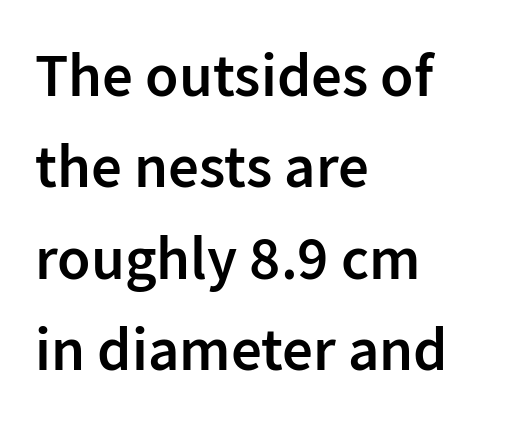
Q: Is the text bold? A: Semi-bold.
Q: Is the text italic (slanted)? A: No, it is upright.
Q: Is the typeface a serif or a sans-serif typeface? A: Sans-serif.
Q: Is the text underlined? A: No.
Q: How is the paragraph aligned? A: Left-aligned.
Q: Is the spacing between letters normal or unusually wide? A: Normal.
Q: Is the spacing between lines tight, normal or loose? A: Normal.
Q: Width (condensed, normal, or wide)? A: Normal.
Q: Stroke contrast? A: Low.
Q: x-height? A: Medium.
Q: Monospaced? A: No.
